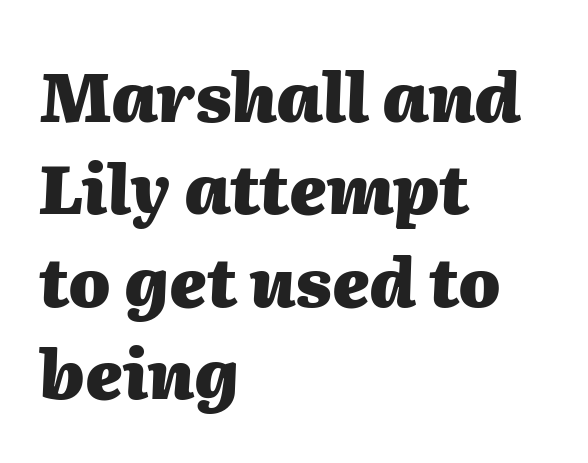
Q: Is the text bold? A: Yes.
Q: Is the text italic (slanted)? A: Yes, it leans right by about 2 degrees.
Q: Is the text underlined? A: No.
Q: How is the paragraph aligned? A: Left-aligned.
Q: Is the spacing between letters normal or unusually wide? A: Normal.
Q: Is the spacing between lines tight, normal or loose? A: Normal.
Q: Width (condensed, normal, or wide)? A: Normal.
Q: Stroke contrast? A: Medium.
Q: x-height? A: Medium.
Q: Monospaced? A: No.
